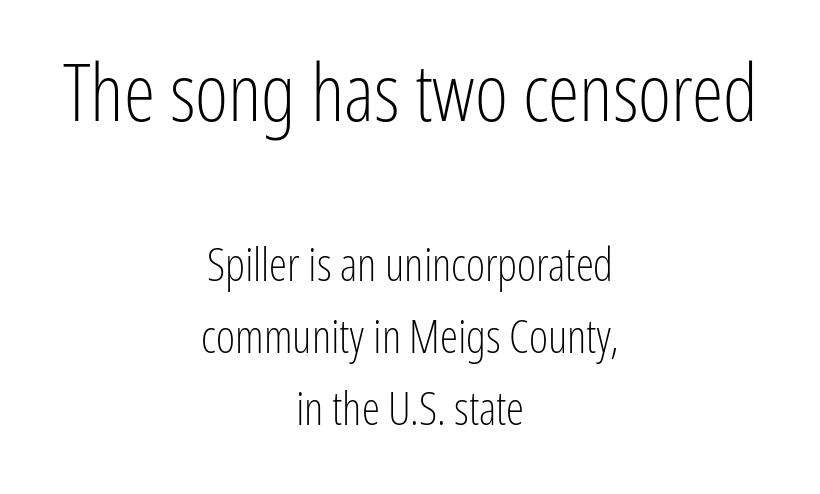
{"serif": "no", "italic": "no", "bold": "no", "weight": "light", "width": "condensed", "stroke_contrast": "low", "x_height": "medium", "monospaced": "no", "underline": "no", "align": "center", "line_spacing": "normal", "line_spacing_ratio": 1.57, "letter_spacing": "normal", "letter_spacing_em": 0.0, "larger_block": "first", "size_ratio": 1.74, "glyph_px": 80}
